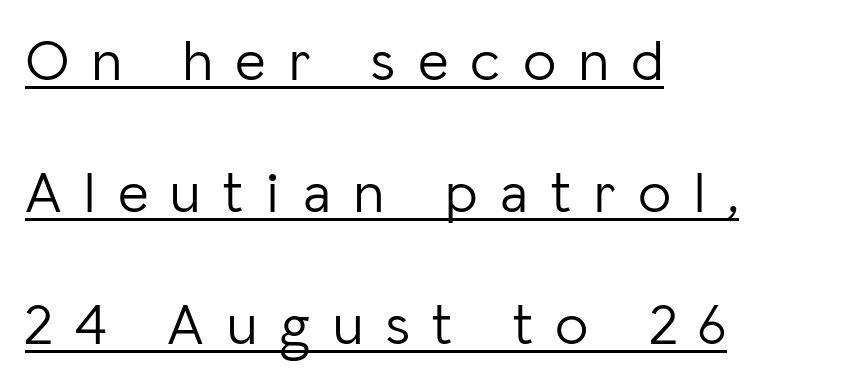
Q: Is the text bold? A: No.
Q: Is the text italic (slanted)? A: No, it is upright.
Q: Is the typeface a serif or a sans-serif typeface? A: Sans-serif.
Q: Is the text underlined? A: Yes.
Q: How is the paragraph aligned? A: Left-aligned.
Q: Is the spacing between letters normal or unusually wide? A: Unusually wide.
Q: Is the spacing between lines tight, normal or loose? A: Loose.
Q: Width (condensed, normal, or wide)? A: Normal.
Q: Stroke contrast? A: Low.
Q: x-height? A: Medium.
Q: Monospaced? A: No.
